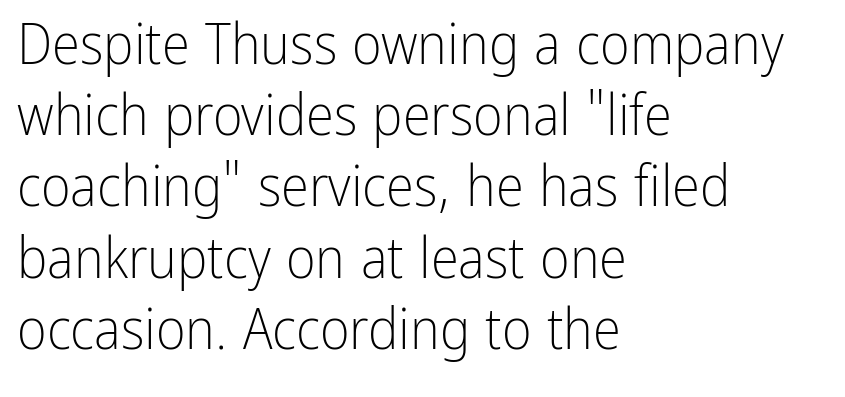
{"serif": "no", "italic": "no", "bold": "no", "weight": "light", "width": "condensed", "stroke_contrast": "low", "x_height": "medium", "monospaced": "no", "underline": "no", "align": "left", "line_spacing": "normal", "line_spacing_ratio": 1.25, "letter_spacing": "normal", "letter_spacing_em": 0.0, "glyph_px": 57}
